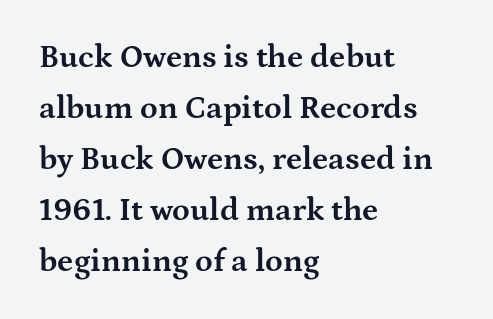
{"serif": "yes", "italic": "no", "bold": "yes", "weight": "bold", "width": "wide", "stroke_contrast": "medium", "x_height": "medium", "monospaced": "no", "underline": "no", "align": "left", "line_spacing": "normal", "line_spacing_ratio": 1.59, "letter_spacing": "normal", "letter_spacing_em": 0.0, "glyph_px": 32}
